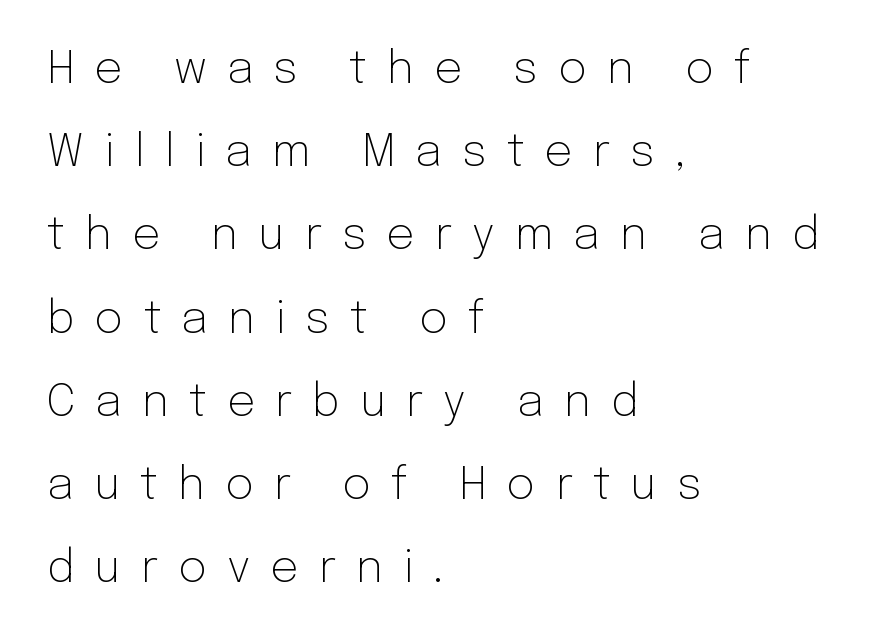
The area under the type is left untouched. Are there feet on the stems? There aren't — it's a sans. Spacing between characters has been opened up far beyond the box default. Is this a heavy cut? Hardly; it is regular or lighter. Here the designer chose a conventional face with non-uniform glyph widths.
